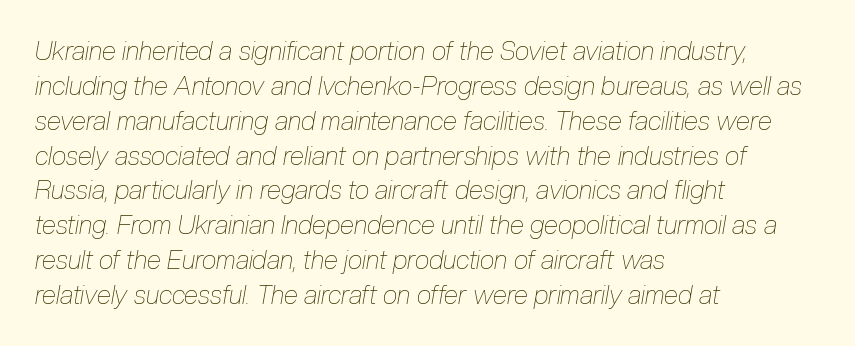
Tracking here is standard; glyphs follow each other at the usual distance. Is the type slanted? Yes — the strokes lean at a clear angle. The cut favours lightness, reaching ordinary text weight at its darkest. Check the space under the baseline: it is left empty. Leftover space on each line is placed entirely after the last word. Evenly set lines give the paragraph a standard silhouette.
